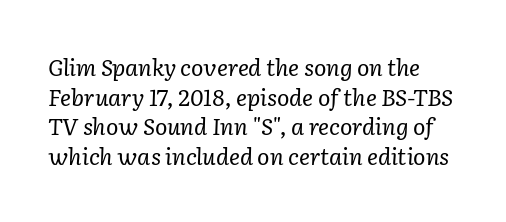
{"italic": "yes", "lean": "right", "slant_degrees": 2, "bold": "no", "underline": "no", "line_spacing": "normal", "line_spacing_ratio": 1.29, "letter_spacing": "normal", "letter_spacing_em": 0.0, "glyph_px": 23}
